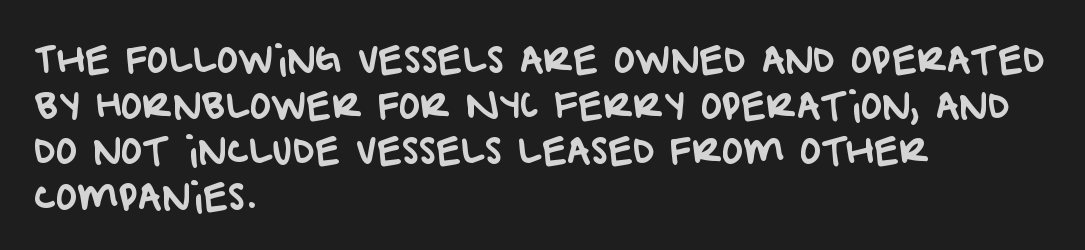
{"serif": "no", "width": "normal", "stroke_contrast": "low", "x_height": "large", "monospaced": "no", "underline": "no", "align": "left", "line_spacing": "normal", "line_spacing_ratio": 1.27, "letter_spacing": "normal", "letter_spacing_em": 0.0, "glyph_px": 36}
